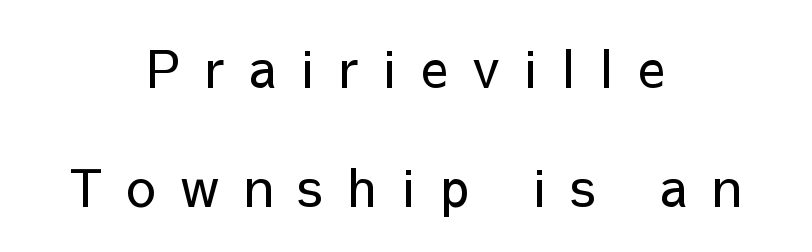
The image shows 52 px regular-weight sans-serif type, upright; set centered, loose line spacing (2.28x), unusually wide letter spacing (+0.47 em), not underlined; low stroke contrast and a medium x-height.
